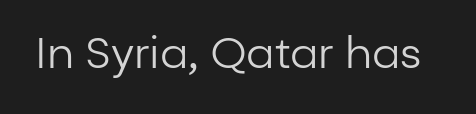
{"serif": "no", "italic": "no", "bold": "no", "weight": "regular", "width": "normal", "stroke_contrast": "low", "x_height": "medium", "monospaced": "no", "underline": "no", "letter_spacing": "normal", "letter_spacing_em": 0.0, "glyph_px": 43}
